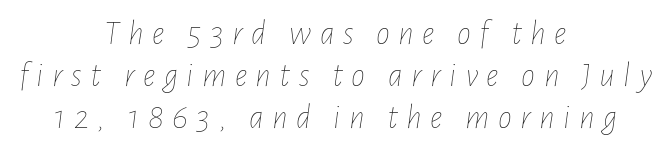
{"italic": "yes", "lean": "right", "slant_degrees": 7, "bold": "no", "weight": "thin", "width": "condensed", "stroke_contrast": "low", "x_height": "medium", "monospaced": "no", "underline": "no", "align": "center", "line_spacing_ratio": 1.2, "letter_spacing": "wide", "letter_spacing_em": 0.24, "glyph_px": 35}
